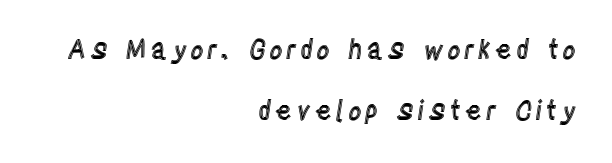
The image shows 26 px text type; set right-aligned, loose line spacing (2.35x), not underlined.
